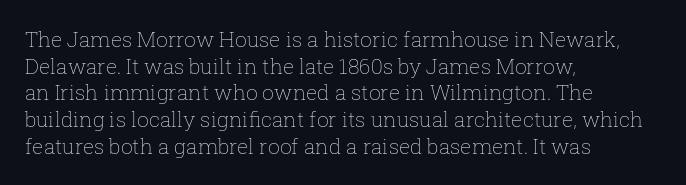
Q: Is the text bold? A: No.
Q: Is the text italic (slanted)? A: No, it is upright.
Q: Is the text underlined? A: No.
Q: How is the paragraph aligned? A: Left-aligned.
Q: Is the spacing between letters normal or unusually wide? A: Normal.
Q: Is the spacing between lines tight, normal or loose? A: Normal.
